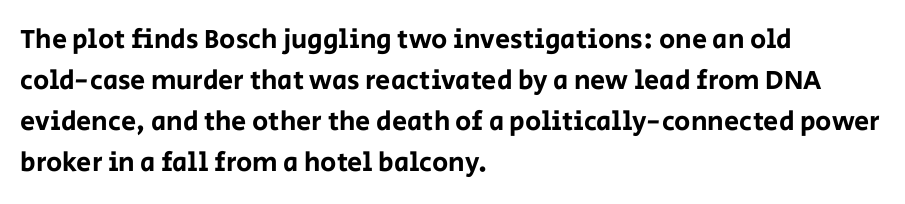
{"italic": "no", "underline": "no", "align": "left", "line_spacing": "normal", "line_spacing_ratio": 1.52, "letter_spacing": "normal", "letter_spacing_em": 0.0, "glyph_px": 27}
